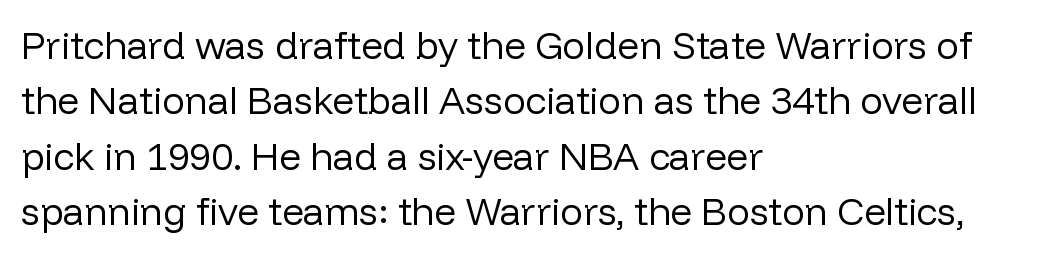
Q: Is the text bold? A: No.
Q: Is the text italic (slanted)? A: No, it is upright.
Q: Is the typeface a serif or a sans-serif typeface? A: Sans-serif.
Q: Is the text underlined? A: No.
Q: How is the paragraph aligned? A: Left-aligned.
Q: Is the spacing between letters normal or unusually wide? A: Normal.
Q: Is the spacing between lines tight, normal or loose? A: Normal.
Q: Width (condensed, normal, or wide)? A: Normal.
Q: Stroke contrast? A: Low.
Q: x-height? A: Medium.
Q: Monospaced? A: No.
